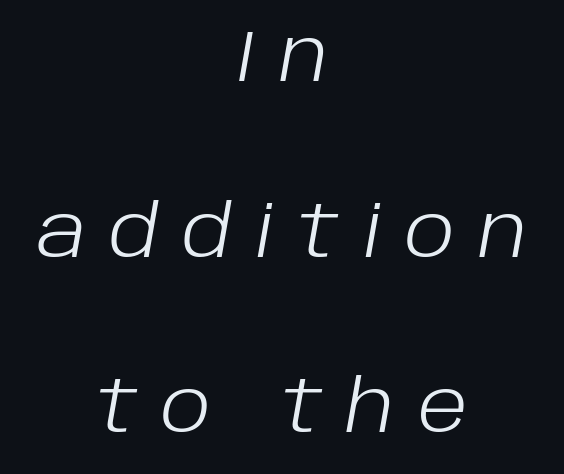
Q: Is the text bold? A: No.
Q: Is the text italic (slanted)? A: Yes, it leans right by about 10 degrees.
Q: Is the text underlined? A: No.
Q: How is the paragraph aligned? A: Centered.
Q: Is the spacing between letters normal or unusually wide? A: Unusually wide.
Q: Is the spacing between lines tight, normal or loose? A: Loose.
Q: Width (condensed, normal, or wide)? A: Normal.
Q: Stroke contrast? A: Low.
Q: x-height? A: Large.
Q: Monospaced? A: No.
